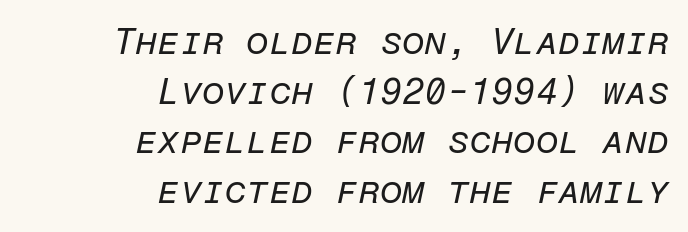
{"italic": "yes", "lean": "right", "slant_degrees": 12, "bold": "no", "weight": "regular", "width": "normal", "stroke_contrast": "low", "x_height": "medium", "monospaced": "yes", "underline": "no", "align": "right", "line_spacing": "normal", "line_spacing_ratio": 1.38, "letter_spacing": "normal", "letter_spacing_em": 0.0, "glyph_px": 36}
